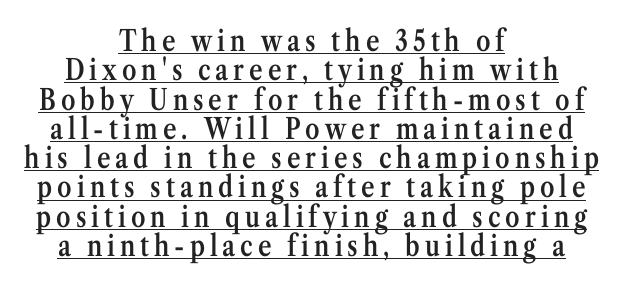
The image shows 29 px semibold, condensed serif type, upright; set centered, tight line spacing (1.01x), underlined; medium stroke contrast and a medium x-height.
